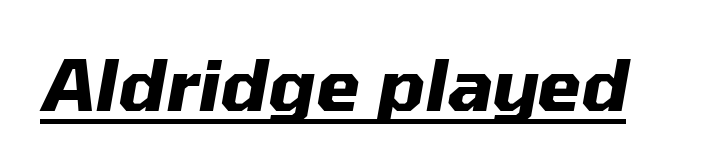
{"italic": "yes", "lean": "right", "slant_degrees": 10, "bold": "yes", "weight": "heavy", "width": "normal", "stroke_contrast": "medium", "x_height": "medium", "monospaced": "no", "underline": "yes", "letter_spacing": "normal", "letter_spacing_em": 0.0, "glyph_px": 71}
